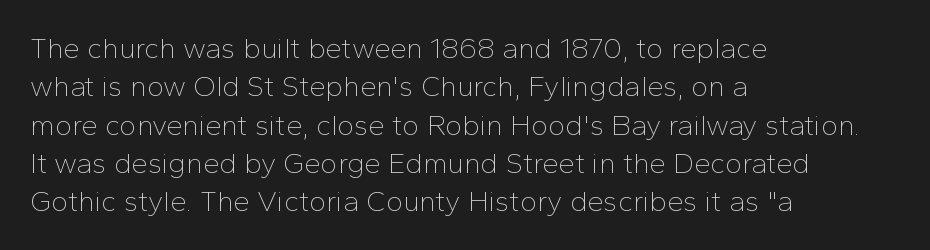
The image shows 29 px thin sans-serif type, upright; set left-aligned, normal line spacing (1.32x), normal letter spacing, not underlined; low stroke contrast and a medium x-height.
